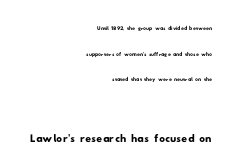
This sample uses a sans-serif face. Clear beneath every line of the passage. Do the characters align in a grid? No, the font is proportional. Where is the straight margin? On the right. No extra tracking has been applied to these lines.
